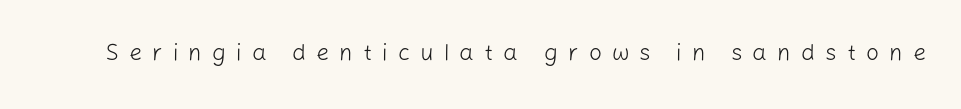
Q: Is the text bold? A: No.
Q: Is the text italic (slanted)? A: No, it is upright.
Q: Is the text underlined? A: No.
Q: Is the spacing between letters normal or unusually wide? A: Unusually wide.
